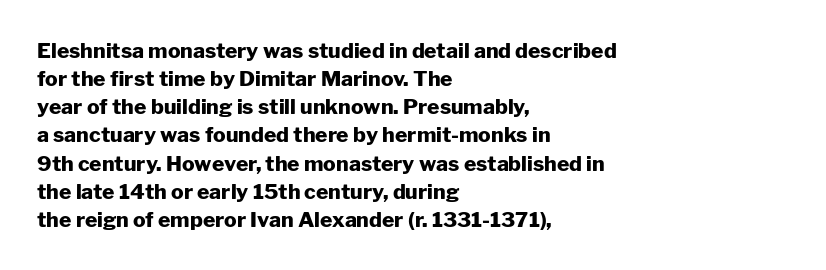
{"italic": "no", "bold": "yes", "underline": "no", "align": "left", "line_spacing": "normal", "line_spacing_ratio": 1.34, "letter_spacing": "normal", "letter_spacing_em": 0.0, "glyph_px": 21}
